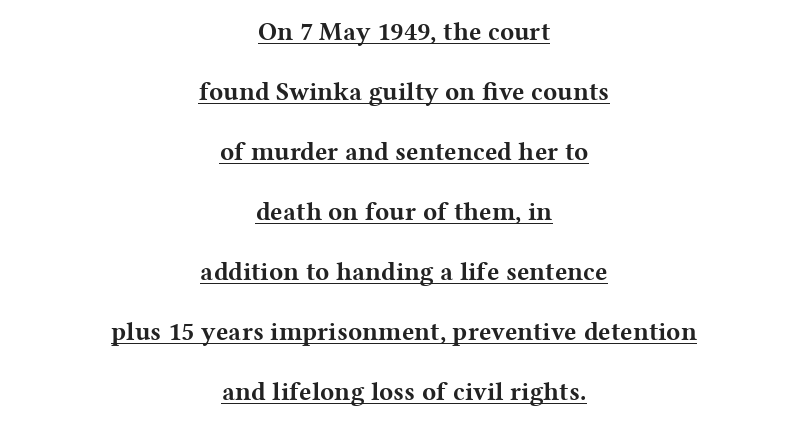
Horizontally, the lines are justified to the midpoint only. A full-strength bold gives these letters their thick strokes. Nope, not italic — everything's standing straight. In terms of leading, this rendering errs on the spacious side. What stands out about the letter spacing? Nothing — it is the standard amount.
